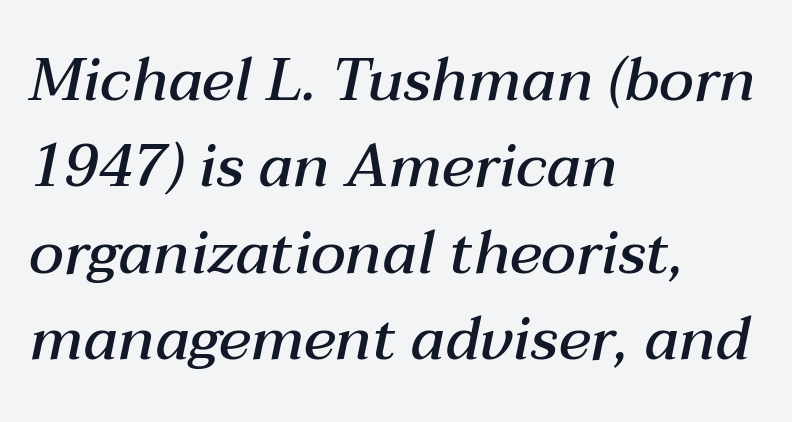
The image shows 60 px semibold type, italic (leaning right); set left-aligned, normal line spacing (1.44x), normal letter spacing, not underlined; medium stroke contrast and a medium x-height.
